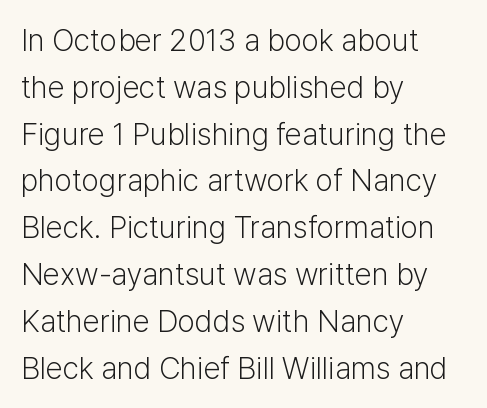
The image shows 31 px light sans-serif type, upright; set left-aligned, normal line spacing (1.51x), normal letter spacing, not underlined; low stroke contrast and a medium x-height.
